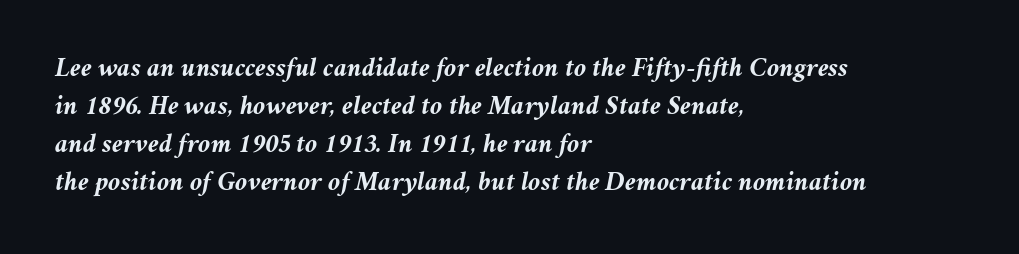
{"italic": "yes", "lean": "right", "slant_degrees": 11, "bold": "yes", "weight": "semibold", "width": "normal", "stroke_contrast": "medium", "x_height": "medium", "monospaced": "no", "underline": "no", "align": "left", "line_spacing": "normal", "line_spacing_ratio": 1.36, "letter_spacing": "normal", "letter_spacing_em": 0.0, "glyph_px": 28}
